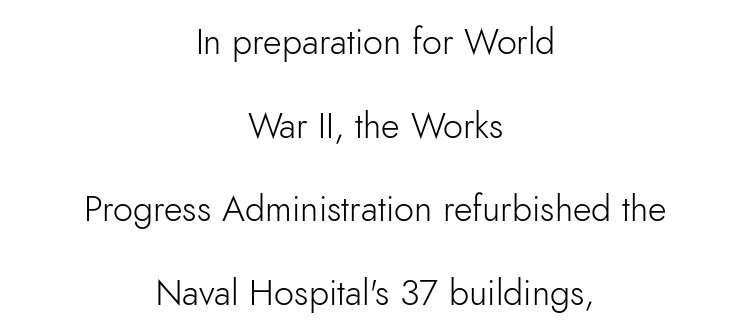
{"serif": "no", "italic": "no", "bold": "no", "weight": "light", "width": "normal", "stroke_contrast": "low", "x_height": "small", "monospaced": "no", "underline": "no", "align": "center", "line_spacing": "loose", "line_spacing_ratio": 2.32, "letter_spacing": "normal", "letter_spacing_em": 0.0, "glyph_px": 36}
